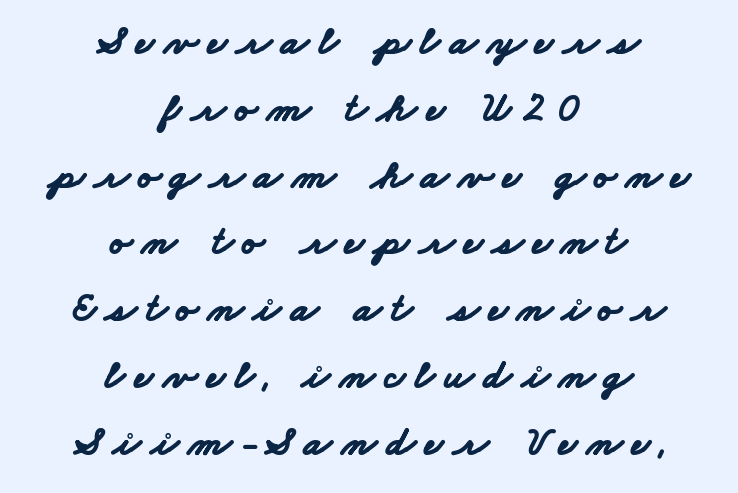
{"serif": "no", "bold": "yes", "weight": "bold", "width": "wide", "stroke_contrast": "low", "x_height": "small", "monospaced": "no", "underline": "no", "align": "center", "line_spacing": "normal", "line_spacing_ratio": 1.63, "letter_spacing": "wide", "letter_spacing_em": 0.23, "glyph_px": 41}
